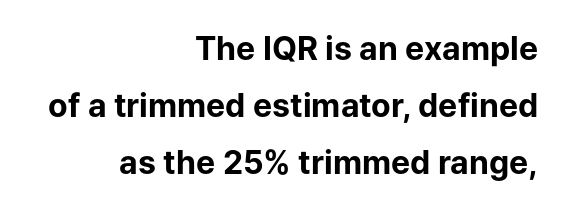
The image shows 32 px bold sans-serif type, upright; set right-aligned, line spacing 1.78x, normal letter spacing, not underlined; low stroke contrast and a medium x-height.
